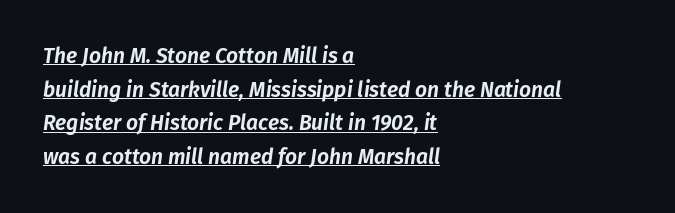
{"italic": "yes", "lean": "right", "slant_degrees": 8, "underline": "yes", "align": "left", "line_spacing": "normal", "line_spacing_ratio": 1.6, "letter_spacing": "normal", "letter_spacing_em": 0.0, "glyph_px": 21}
